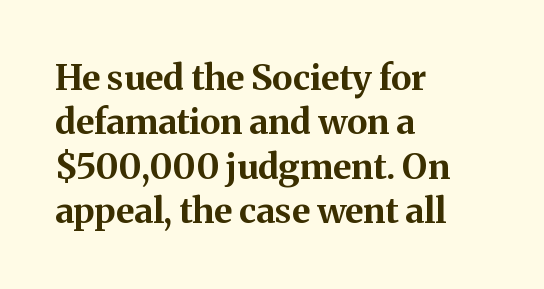
Thick stems and heavy bowls — unmistakably bold. The designer went with a serif here, giving each stem small feet. Think of a printed novel: that variable character pitch is what you see here. What stands out about the letter spacing? Nothing — it is the standard amount. The designer left line spacing at the default. Type without underlining.
